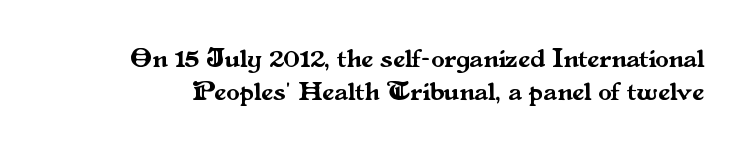
Q: Is the text italic (slanted)? A: No, it is upright.
Q: Is the text underlined? A: No.
Q: Is the spacing between letters normal or unusually wide? A: Normal.
